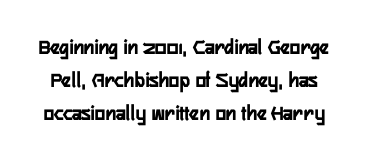
Standard letterfit; no display-style spreading of the glyphs. Type without underlining. Posture: vertical. The block of text has a typical density, with ordinary space between rows.
